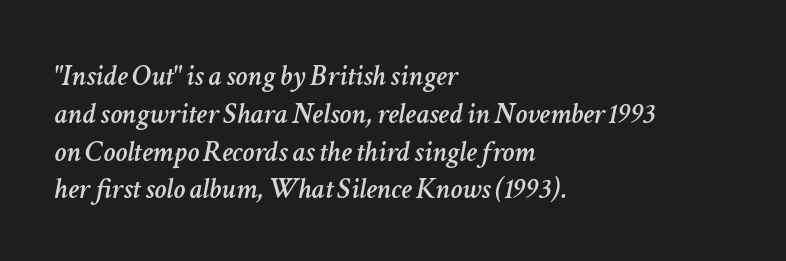
{"italic": "yes", "lean": "right", "slant_degrees": 11, "width": "normal", "stroke_contrast": "low", "x_height": "medium", "monospaced": "no", "underline": "no", "align": "left", "line_spacing": "normal", "line_spacing_ratio": 1.26, "letter_spacing": "normal", "letter_spacing_em": 0.0, "glyph_px": 30}
